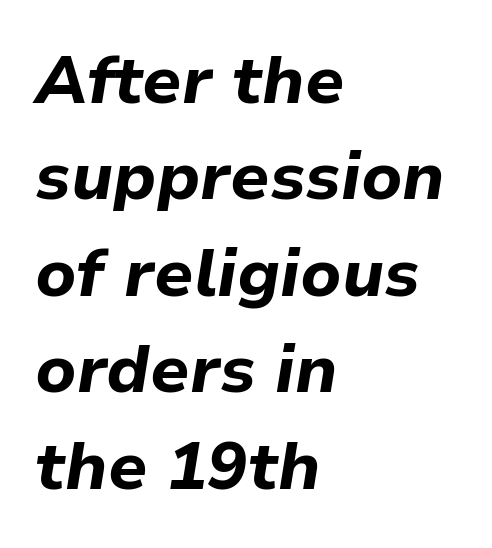
Q: Is the text bold? A: Yes.
Q: Is the text italic (slanted)? A: Yes, it leans right by about 9 degrees.
Q: Is the text underlined? A: No.
Q: How is the paragraph aligned? A: Left-aligned.
Q: Is the spacing between letters normal or unusually wide? A: Normal.
Q: Is the spacing between lines tight, normal or loose? A: Normal.
Q: Width (condensed, normal, or wide)? A: Normal.
Q: Stroke contrast? A: Low.
Q: x-height? A: Medium.
Q: Monospaced? A: No.
